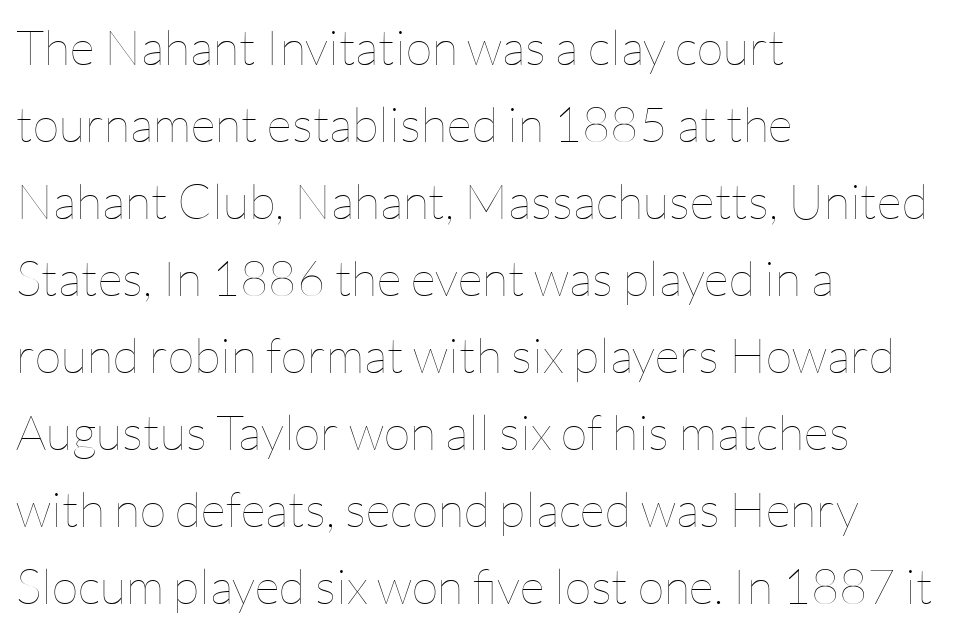
{"italic": "no", "bold": "no", "weight": "thin", "width": "normal", "stroke_contrast": "low", "x_height": "medium", "monospaced": "no", "underline": "no", "align": "left", "line_spacing": "normal", "line_spacing_ratio": 1.57, "letter_spacing": "normal", "letter_spacing_em": 0.0, "glyph_px": 49}
